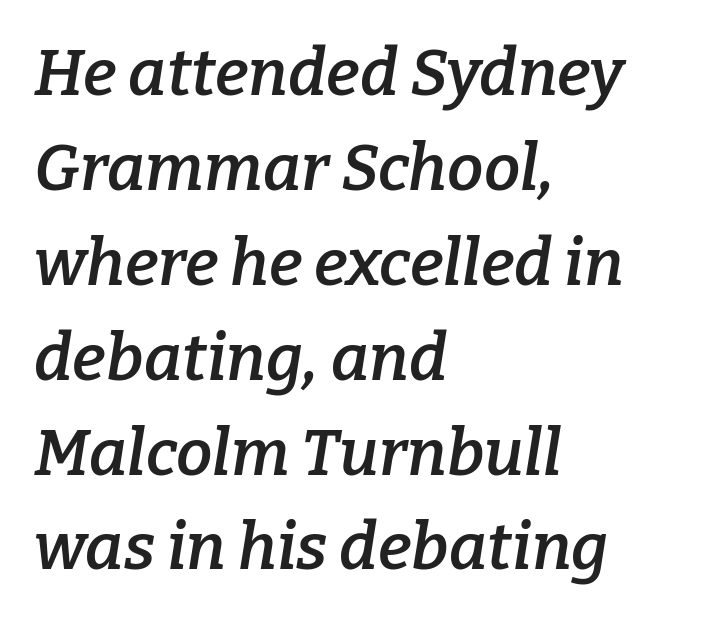
Stroke thickness is moderately raised; the sample reads as semibold. What's the leading like? Ordinary, nothing unusual. Teacher's note: observe the even left margin — that is flush-left alignment. Tracking value appears to be zero — textbook default spacing. A serif font was chosen for this passage. Descenders hang freely into open space.
